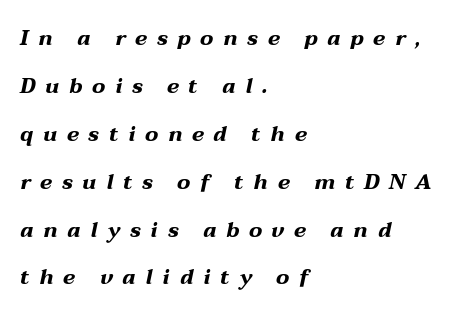
{"italic": "yes", "lean": "right", "slant_degrees": 12, "bold": "yes", "underline": "no", "align": "left", "line_spacing": "loose", "line_spacing_ratio": 2.28, "letter_spacing": "wide", "letter_spacing_em": 0.46, "glyph_px": 21}
